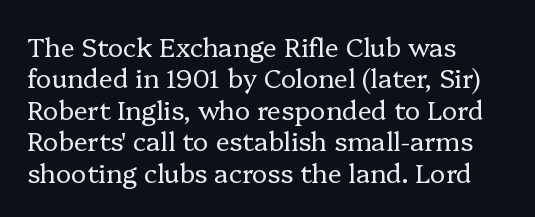
Q: Is the text bold? A: No.
Q: Is the text italic (slanted)? A: No, it is upright.
Q: Is the text underlined? A: No.
Q: How is the paragraph aligned? A: Left-aligned.
Q: Is the spacing between letters normal or unusually wide? A: Normal.
